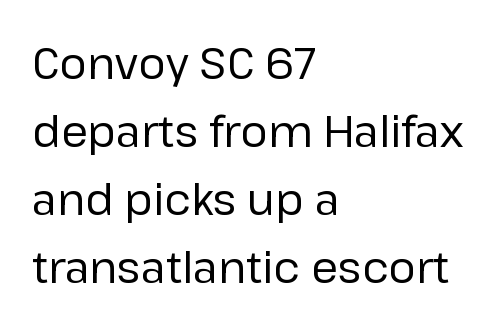
{"serif": "no", "italic": "no", "bold": "no", "weight": "regular", "width": "normal", "stroke_contrast": "low", "x_height": "medium", "monospaced": "no", "underline": "no", "align": "left", "line_spacing": "normal", "line_spacing_ratio": 1.58, "letter_spacing": "normal", "letter_spacing_em": 0.0, "glyph_px": 43}
